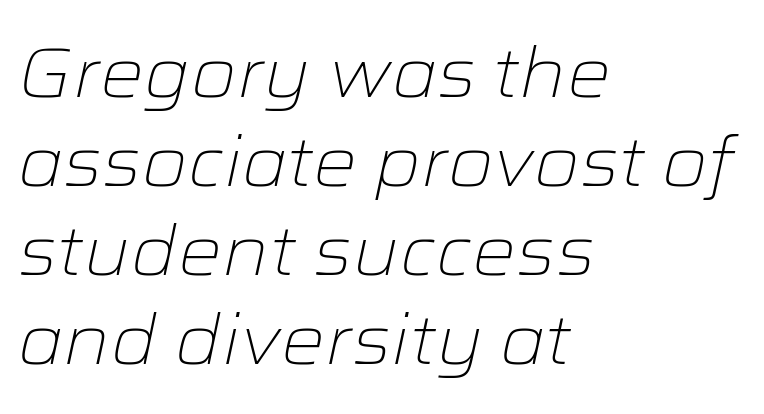
The image shows 69 px light, wide type, italic (leaning right); set left-aligned, normal line spacing (1.29x), normal letter spacing, not underlined; low stroke contrast and a medium x-height.
